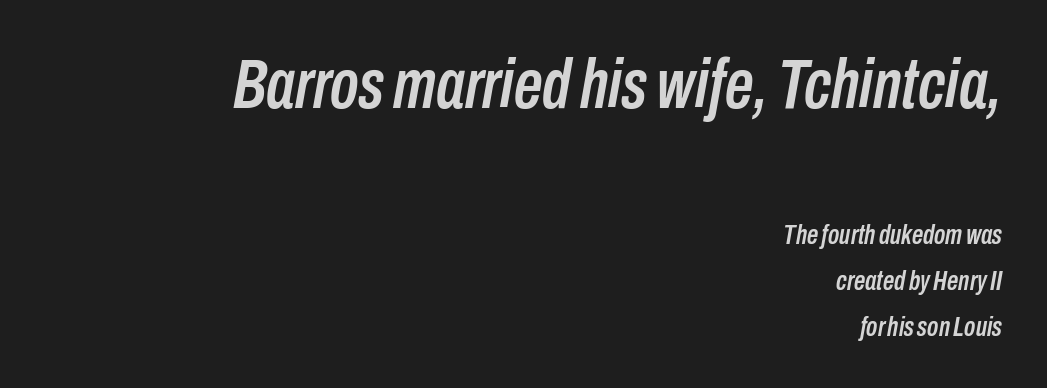
It's the slanting kind of type. Descender tails drop into unmarked territory. The lines in this sample share a right terminus and differ only in where they begin. Note the varied advance widths — an 'i' is clearly narrower than an 'm'. The face used here is rendered with its standard letterfit.
